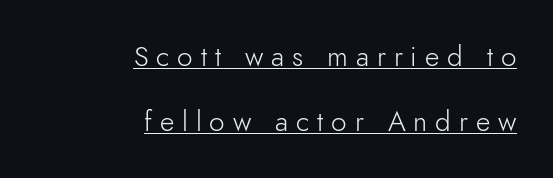
Successive baselines arrive slowly, with a big drop between each. Are there feet on the stems? There aren't — it's a sans. It's the straight-up-and-down kind of type. Heaviness? Minimal to ordinary, like unemphasized prose.
